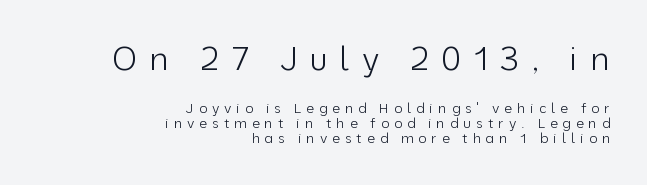
Q: Is the text bold? A: No.
Q: Is the text italic (slanted)? A: No, it is upright.
Q: Is the typeface a serif or a sans-serif typeface? A: Sans-serif.
Q: Is the text underlined? A: No.
Q: How is the paragraph aligned? A: Right-aligned.
Q: Is the spacing between letters normal or unusually wide? A: Unusually wide.
Q: Is the spacing between lines tight, normal or loose? A: Tight.
Q: Which block of text is set in a larger size, the first (top) or the second (bottom)? A: The first (top) one.
Q: Width (condensed, normal, or wide)? A: Normal.
Q: Stroke contrast? A: Low.
Q: x-height? A: Medium.
Q: Monospaced? A: No.
